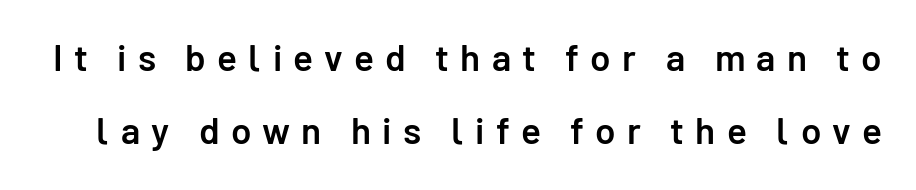
{"serif": "no", "italic": "no", "bold": "semi", "weight": "semibold", "width": "normal", "stroke_contrast": "low", "x_height": "medium", "monospaced": "no", "underline": "no", "line_spacing": "loose", "line_spacing_ratio": 1.97, "letter_spacing": "wide", "letter_spacing_em": 0.3, "glyph_px": 37}
